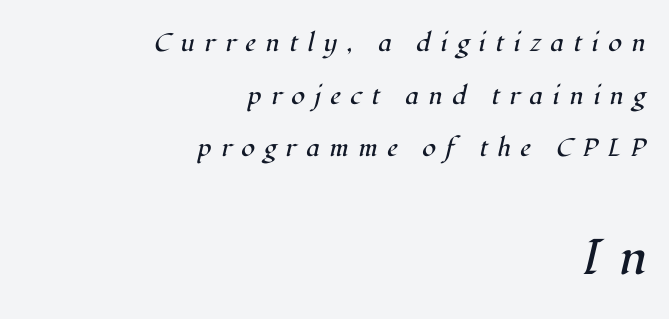
The rendering uses natural spacing where letterforms have individual widths. The line-height multiplier appears high, well above default. The face used here has a pronounced slope to its letters. The passage shown begins with its smaller block and ends with its larger one. Weight class: somewhere from thin through regular.
